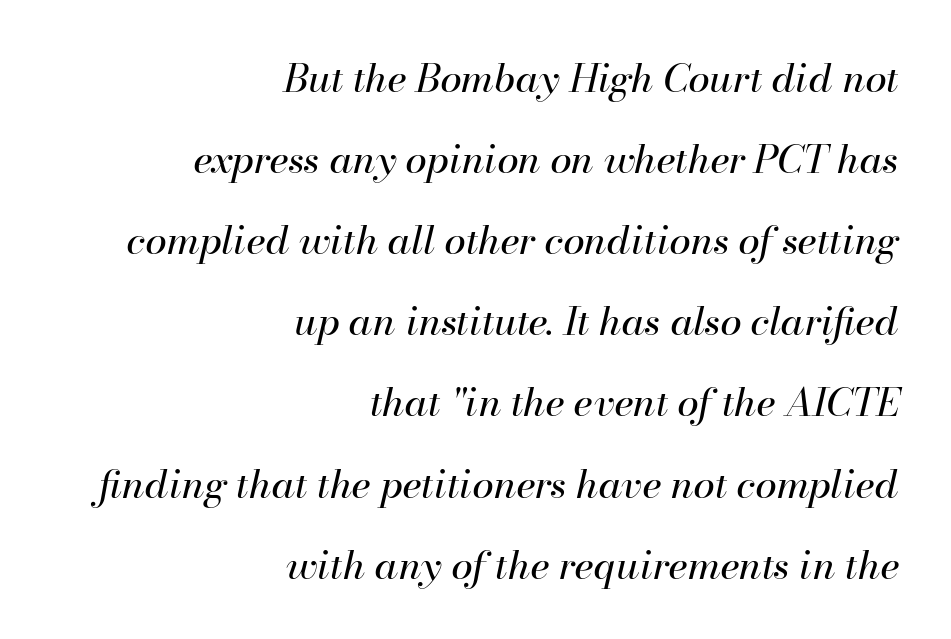
Q: Is the text bold? A: No.
Q: Is the text italic (slanted)? A: Yes, it leans right by about 13 degrees.
Q: Is the text underlined? A: No.
Q: How is the paragraph aligned? A: Right-aligned.
Q: Is the spacing between letters normal or unusually wide? A: Normal.
Q: Is the spacing between lines tight, normal or loose? A: Loose.
Q: Width (condensed, normal, or wide)? A: Normal.
Q: Stroke contrast? A: High.
Q: x-height? A: Small.
Q: Monospaced? A: No.
